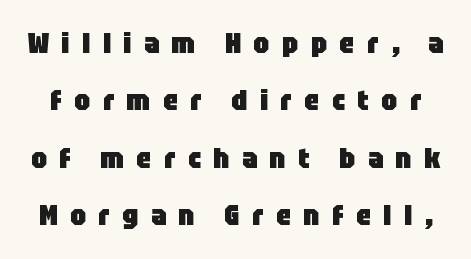
{"serif": "no", "italic": "no", "bold": "yes", "weight": "heavy", "width": "condensed", "stroke_contrast": "low", "x_height": "large", "monospaced": "no", "underline": "no", "line_spacing": "loose", "line_spacing_ratio": 1.98, "letter_spacing": "wide", "letter_spacing_em": 0.43, "glyph_px": 29}
